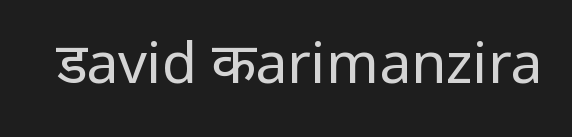
Q: Is the text bold? A: No.
Q: Is the text italic (slanted)? A: No, it is upright.
Q: Is the typeface a serif or a sans-serif typeface? A: Sans-serif.
Q: Is the text underlined? A: No.
Q: Is the spacing between letters normal or unusually wide? A: Normal.
Q: Width (condensed, normal, or wide)? A: Normal.
Q: Stroke contrast? A: Low.
Q: x-height? A: Medium.
Q: Monospaced? A: No.
